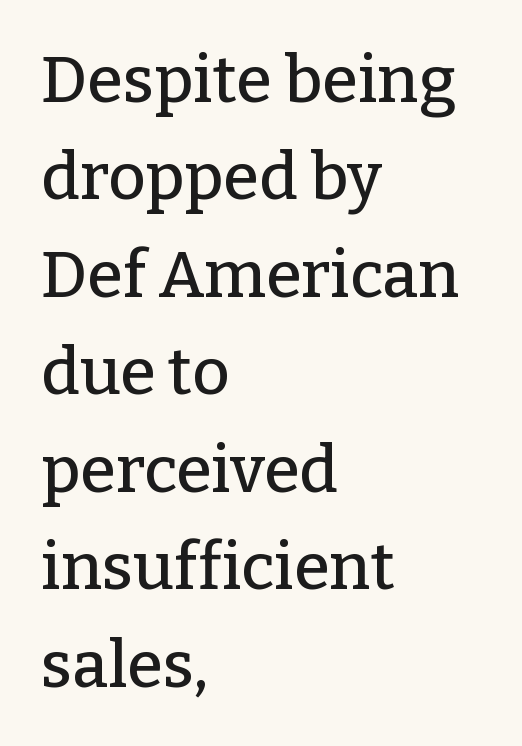
The image shows 65 px serif type, upright; set left-aligned, normal line spacing (1.5x), normal letter spacing, not underlined; low stroke contrast and a medium x-height.
